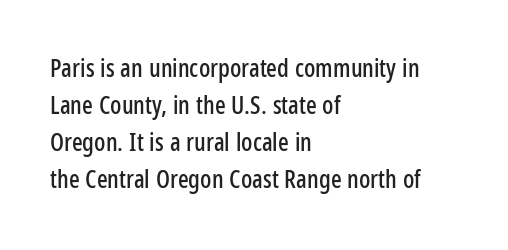
{"italic": "no", "underline": "no", "align": "left", "line_spacing": "normal", "line_spacing_ratio": 1.48, "letter_spacing": "normal", "letter_spacing_em": 0.0, "glyph_px": 25}
